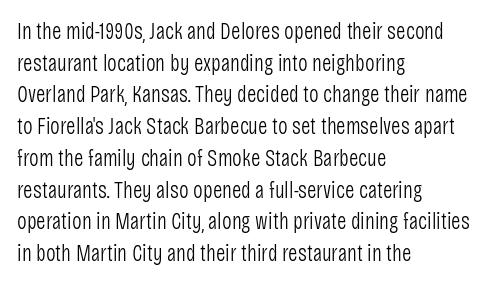
{"italic": "no", "bold": "no", "underline": "no", "align": "left", "line_spacing": "normal", "line_spacing_ratio": 1.38, "letter_spacing": "normal", "letter_spacing_em": 0.0, "glyph_px": 23}
